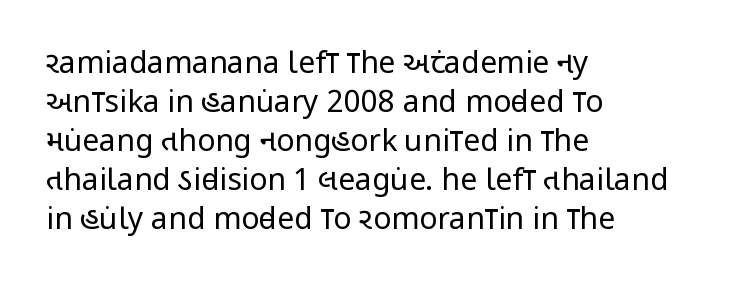
The image shows 30 px regular-weight, condensed sans-serif type, upright; set left-aligned, normal line spacing (1.3x), normal letter spacing, not underlined; low stroke contrast and a large x-height.
